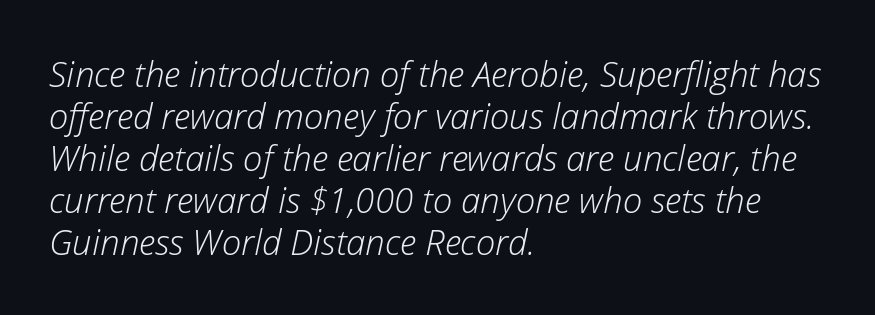
Q: Is the text bold? A: No.
Q: Is the text italic (slanted)? A: Yes, it leans right by about 12 degrees.
Q: Is the text underlined? A: No.
Q: How is the paragraph aligned? A: Left-aligned.
Q: Is the spacing between letters normal or unusually wide? A: Normal.
Q: Width (condensed, normal, or wide)? A: Normal.
Q: Stroke contrast? A: Low.
Q: x-height? A: Medium.
Q: Monospaced? A: No.
